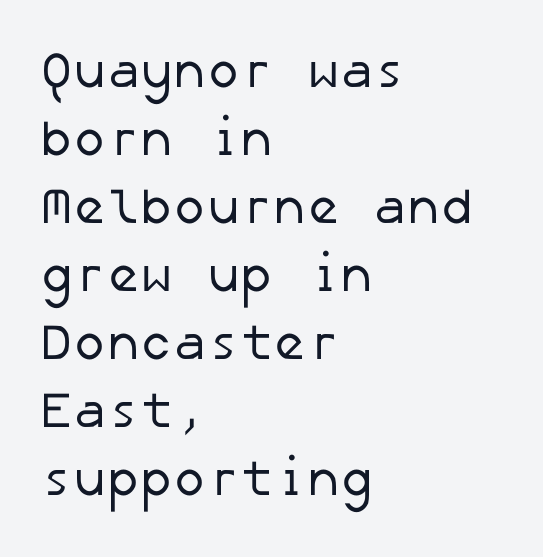
The image shows 50 px regular-weight sans-serif type; set left-aligned, normal line spacing (1.36x), normal letter spacing, not underlined; low stroke contrast and a medium x-height.
